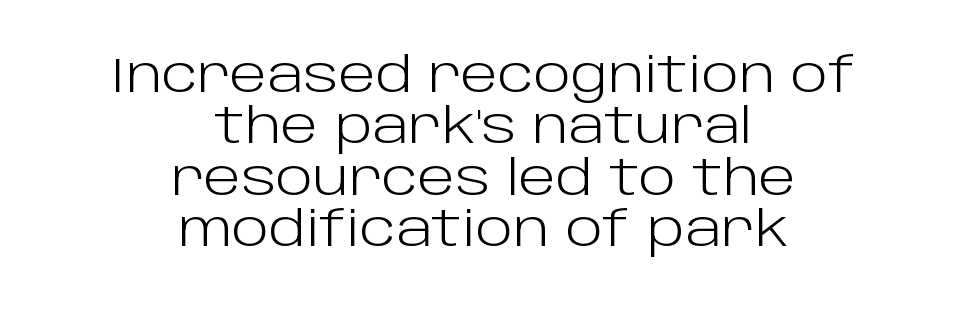
Plain, unruled lines of type. This sample uses an upright cut, with every glyph sitting square on the baseline. The rendering shows plain stroke endings on the letterforms — a sans-serif design. The type is set solid horizontally, with unmodified tracking. Character widths vary here, with narrow letters taking less room than wide ones.
